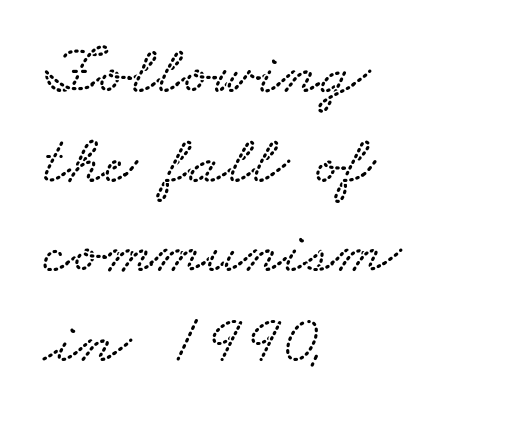
{"width": "wide", "stroke_contrast": "low", "x_height": "small", "monospaced": "no", "underline": "no", "align": "left", "line_spacing": "normal", "line_spacing_ratio": 1.28, "letter_spacing": "normal", "letter_spacing_em": 0.0, "glyph_px": 70}
